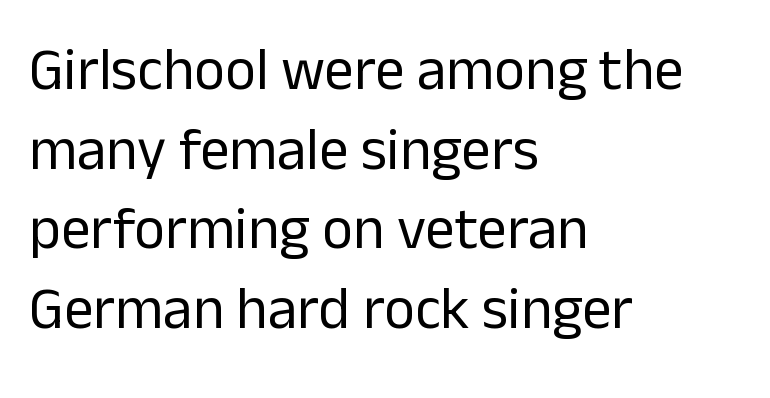
The image shows 59 px regular-weight sans-serif type, upright; set left-aligned, normal line spacing (1.35x), normal letter spacing, not underlined; low stroke contrast and a medium x-height.
